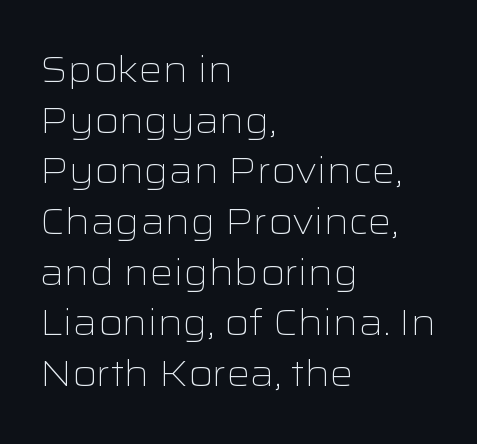
The image shows 37 px light, wide sans-serif type, upright; set left-aligned, normal line spacing (1.37x), normal letter spacing, not underlined; low stroke contrast and a medium x-height.
